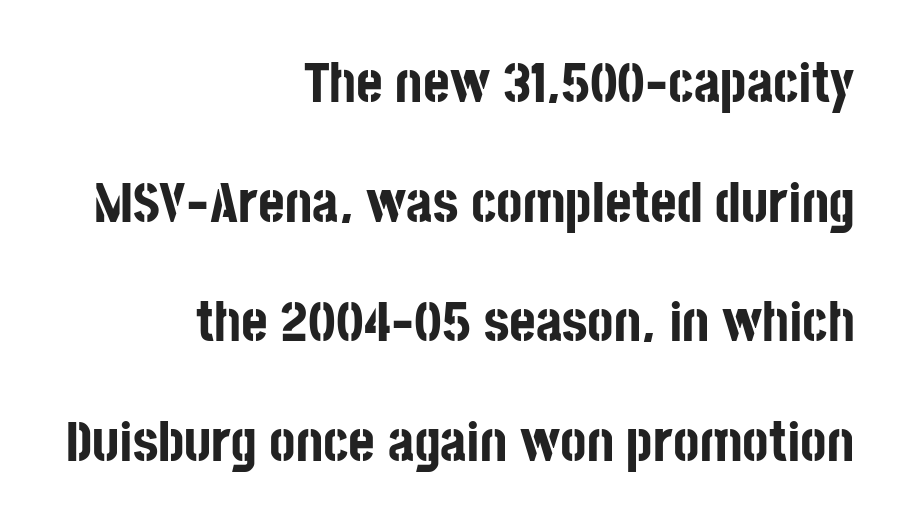
The image shows 57 px bold, condensed sans-serif type, upright; set right-aligned, loose line spacing (2.1x), normal letter spacing, not underlined; low stroke contrast and a large x-height.
